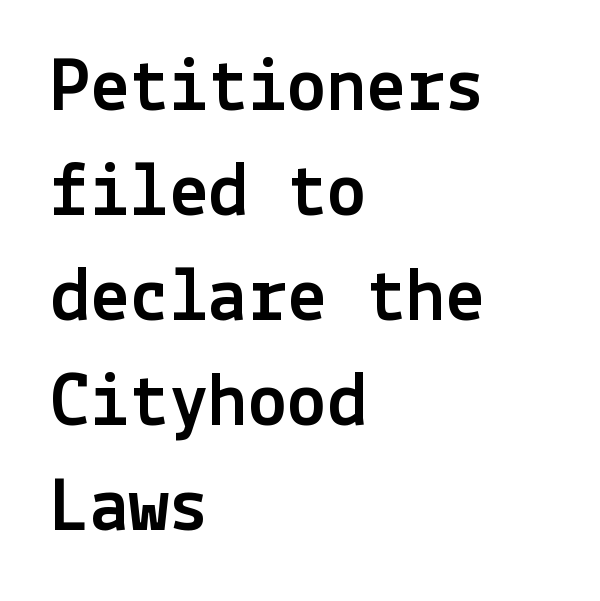
The image shows 79 px sans-serif type, upright; set left-aligned, normal line spacing (1.33x), normal letter spacing, not underlined; a medium x-height.
